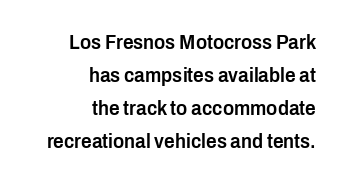
Line ends are locked; line starts wander. Spacing between characters is what you'd get straight out of the box. The letters are semibold — heavier than regular but short of a full bold. Reading down the column, the eye jumps a familiar distance to each next line. Decoration check: the copy has no underline. The type sits square on the baseline with zero lean.
